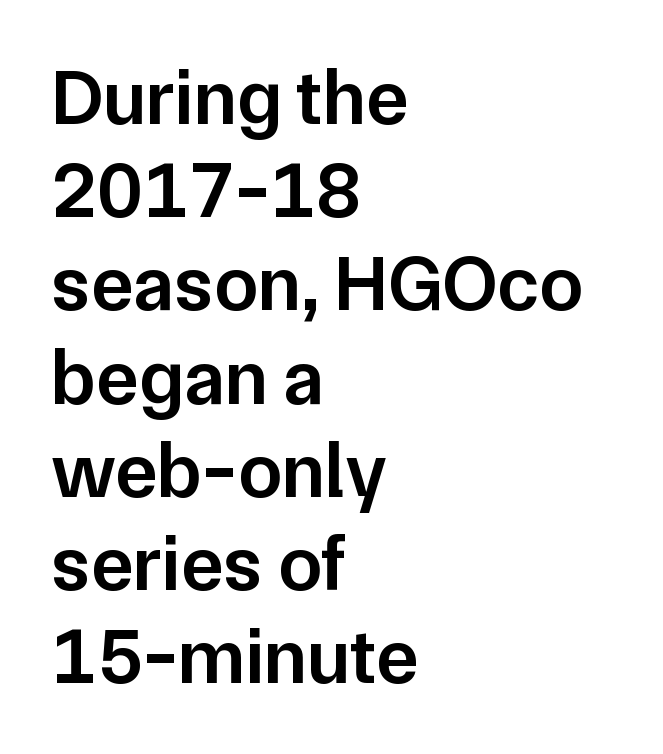
{"serif": "no", "italic": "no", "bold": "semi", "weight": "semibold", "width": "normal", "stroke_contrast": "low", "x_height": "medium", "monospaced": "no", "underline": "no", "align": "left", "line_spacing_ratio": 1.18, "letter_spacing": "normal", "letter_spacing_em": 0.0, "glyph_px": 79}
